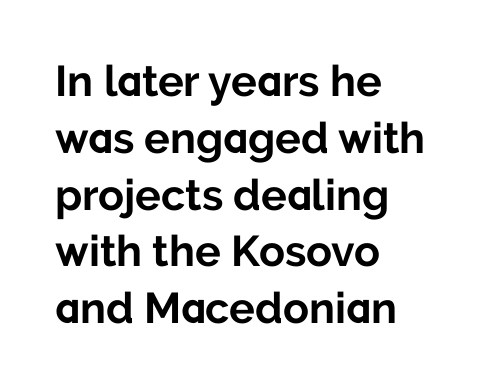
Q: Is the text bold? A: Yes.
Q: Is the text italic (slanted)? A: No, it is upright.
Q: Is the typeface a serif or a sans-serif typeface? A: Sans-serif.
Q: Is the text underlined? A: No.
Q: How is the paragraph aligned? A: Left-aligned.
Q: Is the spacing between letters normal or unusually wide? A: Normal.
Q: Is the spacing between lines tight, normal or loose? A: Normal.
Q: Width (condensed, normal, or wide)? A: Normal.
Q: Stroke contrast? A: Low.
Q: x-height? A: Medium.
Q: Monospaced? A: No.
